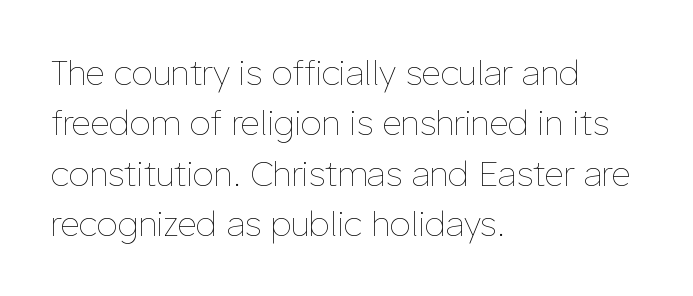
These lines are set flush left with a ragged right edge. Proportional: the letters do not fall into vertical columns. Is this a heavy cut? Hardly; it is regular or lighter. Is there much room between lines? A standard amount, neither cramped nor airy. Upright lettering throughout.
